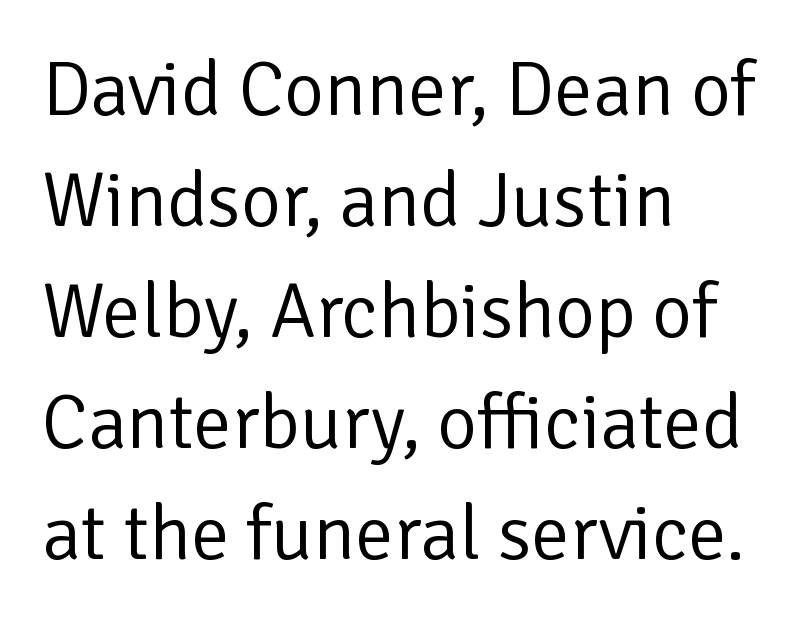
One-word summary of the alignment: left. Each word holds together tightly as a unit, with standard inter-letter gaps. Every stem runs plumb, perpendicular to the baseline. Note: no serifs on the glyphs. Each letter keeps its own natural width here, so spacing adapts to shape.
